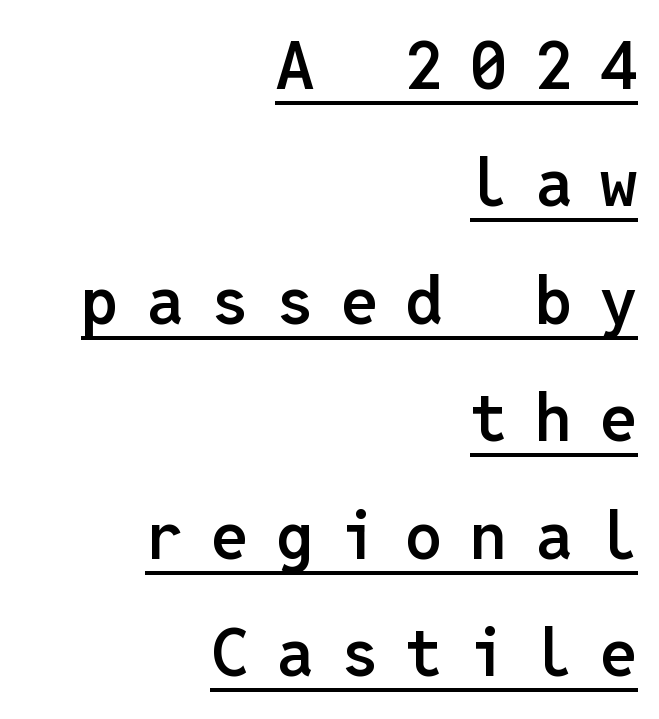
{"serif": "no", "italic": "no", "bold": "semi", "weight": "semibold", "width": "normal", "stroke_contrast": "low", "x_height": "medium", "monospaced": "yes", "underline": "yes", "align": "right", "line_spacing_ratio": 1.78, "letter_spacing": "wide", "letter_spacing_em": 0.42, "glyph_px": 66}
